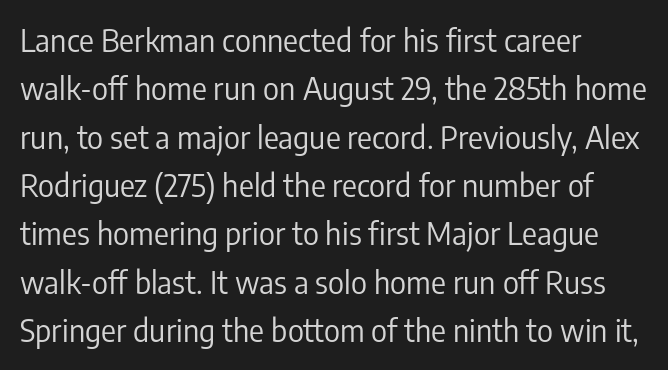
The image shows 31 px regular-weight, condensed sans-serif type, upright; set left-aligned, normal line spacing (1.56x), normal letter spacing, not underlined; low stroke contrast and a medium x-height.
